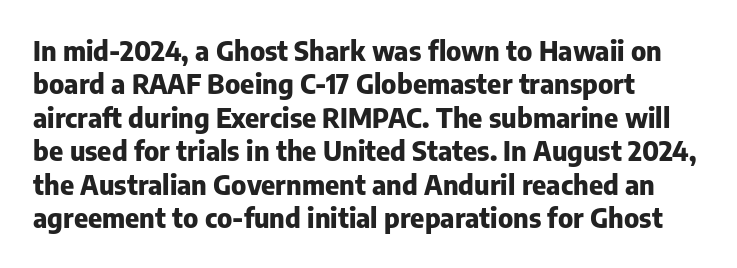
{"italic": "no", "bold": "yes", "underline": "no", "align": "left", "line_spacing_ratio": 1.24, "letter_spacing": "normal", "letter_spacing_em": 0.0, "glyph_px": 27}
